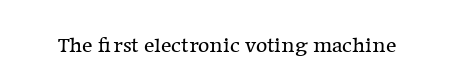
The space directly below the letters is spotless. Quick note: not italic, upright. The line texture is even and compact thanks to regular tracking. These glyphs show unthickened strokes, regular width or finer.
